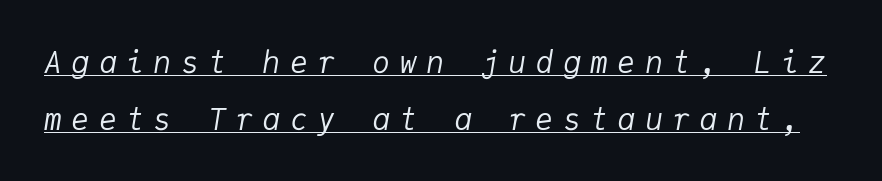
Q: Is the text bold? A: No.
Q: Is the text italic (slanted)? A: Yes, it leans right by about 9 degrees.
Q: Is the text underlined? A: Yes.
Q: Is the spacing between letters normal or unusually wide? A: Unusually wide.
Q: Is the spacing between lines tight, normal or loose? A: Loose.
Q: Width (condensed, normal, or wide)? A: Normal.
Q: Stroke contrast? A: Low.
Q: x-height? A: Medium.
Q: Monospaced? A: Yes.
